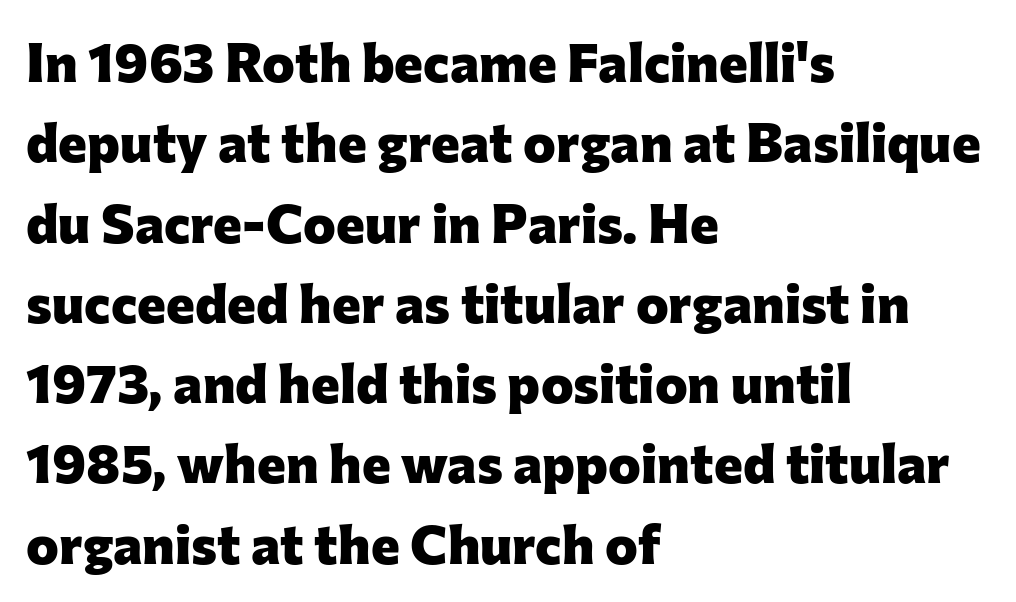
The image shows 55 px heavy sans-serif type, upright; set left-aligned, normal line spacing (1.46x), normal letter spacing, not underlined; low stroke contrast and a medium x-height.
